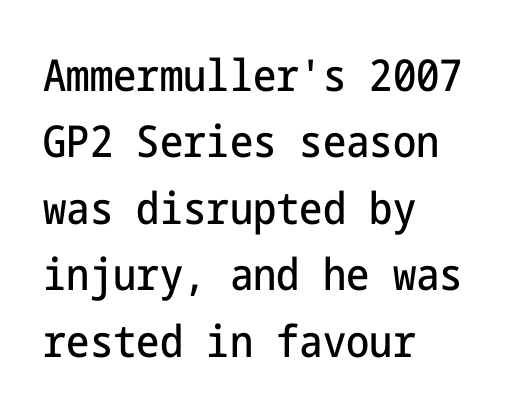
Q: Is the text italic (slanted)? A: No, it is upright.
Q: Is the typeface a serif or a sans-serif typeface? A: Sans-serif.
Q: Is the text underlined? A: No.
Q: How is the paragraph aligned? A: Left-aligned.
Q: Is the spacing between letters normal or unusually wide? A: Normal.
Q: Is the spacing between lines tight, normal or loose? A: Normal.
Q: Width (condensed, normal, or wide)? A: Condensed.
Q: Stroke contrast? A: Low.
Q: x-height? A: Medium.
